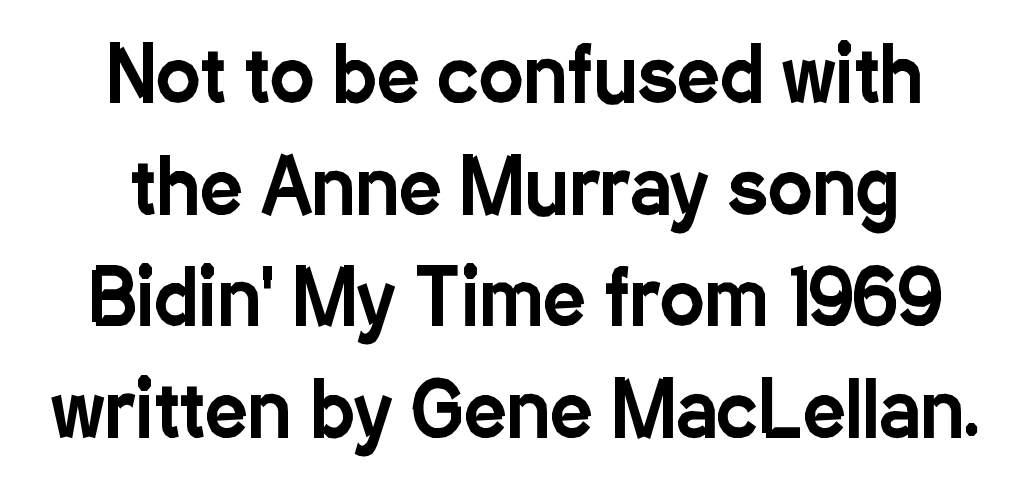
Q: Is the text italic (slanted)? A: No, it is upright.
Q: Is the typeface a serif or a sans-serif typeface? A: Sans-serif.
Q: Is the text underlined? A: No.
Q: How is the paragraph aligned? A: Centered.
Q: Is the spacing between letters normal or unusually wide? A: Normal.
Q: Is the spacing between lines tight, normal or loose? A: Normal.
Q: Width (condensed, normal, or wide)? A: Condensed.
Q: Stroke contrast? A: Low.
Q: x-height? A: Medium.
Q: Monospaced? A: No.
